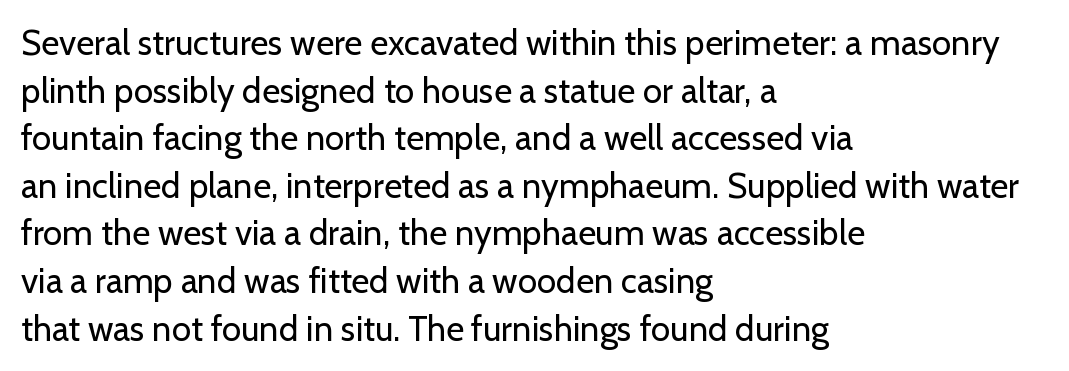
The passage shown is not underscored anywhere. Is the letter spacing exaggerated? No — it looks like the ordinary default. The face used here is proportionally spaced, like ordinary book or web type. Stems and bowls with no extra thickness — not bold.
